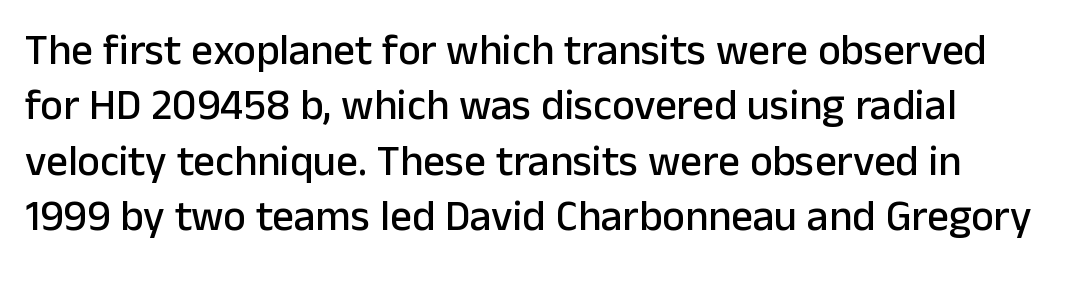
Q: Is the text italic (slanted)? A: No, it is upright.
Q: Is the typeface a serif or a sans-serif typeface? A: Sans-serif.
Q: Is the text underlined? A: No.
Q: Is the spacing between letters normal or unusually wide? A: Normal.
Q: Is the spacing between lines tight, normal or loose? A: Normal.
Q: Width (condensed, normal, or wide)? A: Normal.
Q: Stroke contrast? A: Low.
Q: x-height? A: Medium.
Q: Monospaced? A: No.
